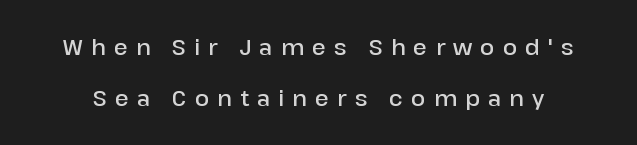
The image shows 21 px text type, upright; set loose line spacing (2.45x), unusually wide letter spacing (+0.39 em), not underlined.
